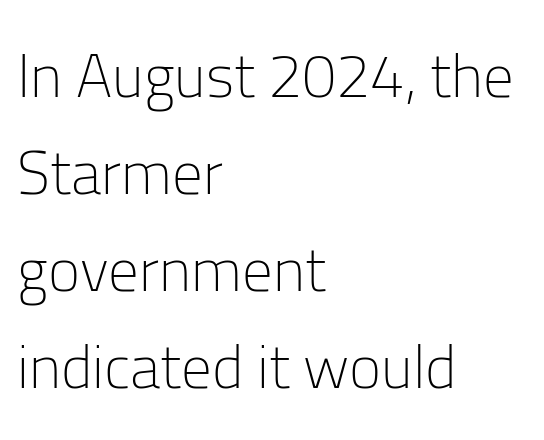
A classic flush-left, rag-right setting is used for this passage. Weight: in the light-to-regular range. The specimen omits any rule beneath the text block's lines. These lines are rendered in a variable-pitch font. The type family on display is of the sans-serif kind.
